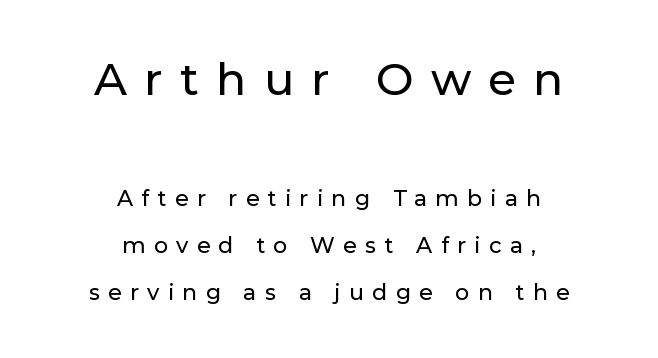
Q: Is the text italic (slanted)? A: No, it is upright.
Q: Is the typeface a serif or a sans-serif typeface? A: Sans-serif.
Q: Is the text underlined? A: No.
Q: How is the paragraph aligned? A: Centered.
Q: Is the spacing between letters normal or unusually wide? A: Unusually wide.
Q: Is the spacing between lines tight, normal or loose? A: Loose.
Q: Which block of text is set in a larger size, the first (top) or the second (bottom)? A: The first (top) one.
Q: Width (condensed, normal, or wide)? A: Normal.
Q: Stroke contrast? A: Low.
Q: x-height? A: Medium.
Q: Monospaced? A: No.
